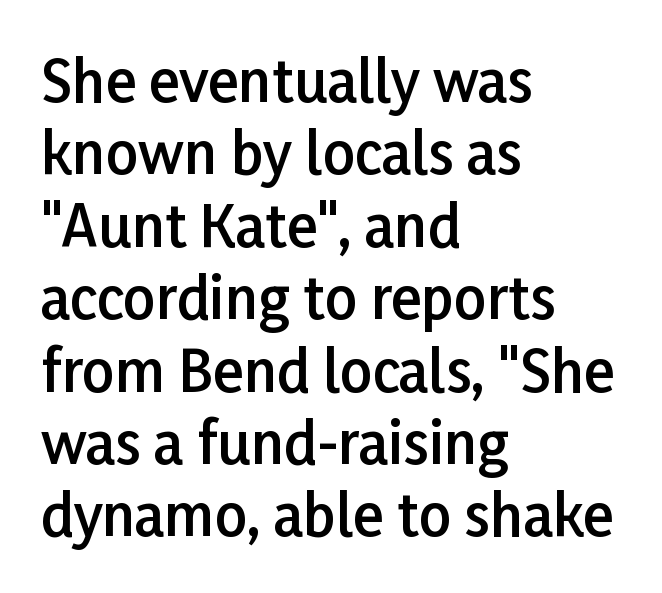
Q: Is the text bold? A: Semi-bold.
Q: Is the text italic (slanted)? A: No, it is upright.
Q: Is the typeface a serif or a sans-serif typeface? A: Sans-serif.
Q: Is the text underlined? A: No.
Q: How is the paragraph aligned? A: Left-aligned.
Q: Is the spacing between letters normal or unusually wide? A: Normal.
Q: Is the spacing between lines tight, normal or loose? A: Normal.
Q: Width (condensed, normal, or wide)? A: Normal.
Q: Stroke contrast? A: Low.
Q: x-height? A: Medium.
Q: Monospaced? A: No.
